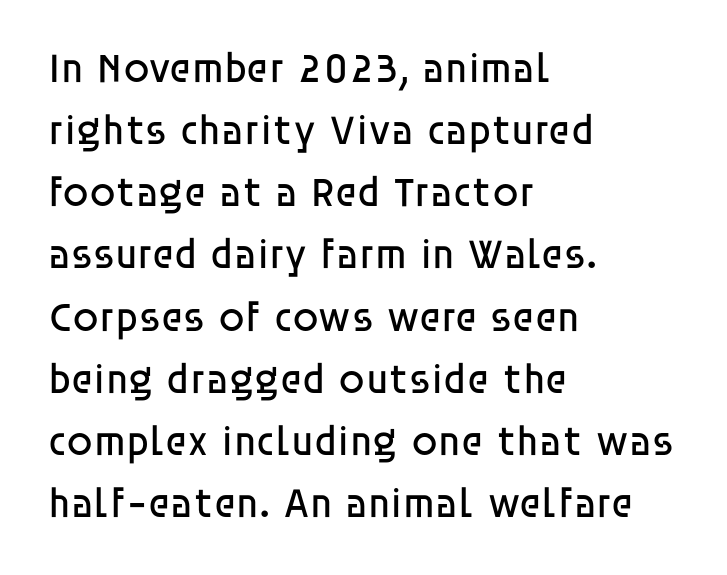
Q: Is the text bold? A: No.
Q: Is the text italic (slanted)? A: No, it is upright.
Q: Is the typeface a serif or a sans-serif typeface? A: Sans-serif.
Q: Is the text underlined? A: No.
Q: How is the paragraph aligned? A: Left-aligned.
Q: Is the spacing between letters normal or unusually wide? A: Normal.
Q: Is the spacing between lines tight, normal or loose? A: Normal.
Q: Width (condensed, normal, or wide)? A: Normal.
Q: Stroke contrast? A: Low.
Q: x-height? A: Large.
Q: Monospaced? A: No.
